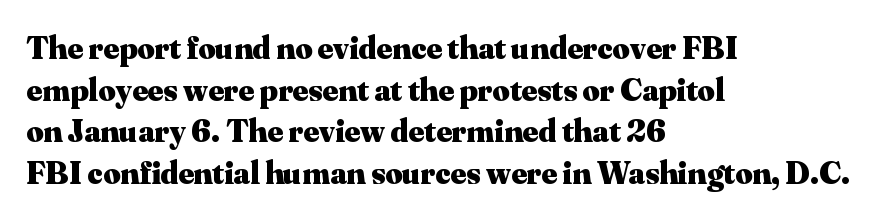
Q: Is the text bold? A: Yes.
Q: Is the text italic (slanted)? A: No, it is upright.
Q: Is the typeface a serif or a sans-serif typeface? A: Serif.
Q: Is the text underlined? A: No.
Q: How is the paragraph aligned? A: Left-aligned.
Q: Is the spacing between letters normal or unusually wide? A: Normal.
Q: Is the spacing between lines tight, normal or loose? A: Normal.
Q: Width (condensed, normal, or wide)? A: Normal.
Q: Stroke contrast? A: Medium.
Q: x-height? A: Small.
Q: Monospaced? A: No.
